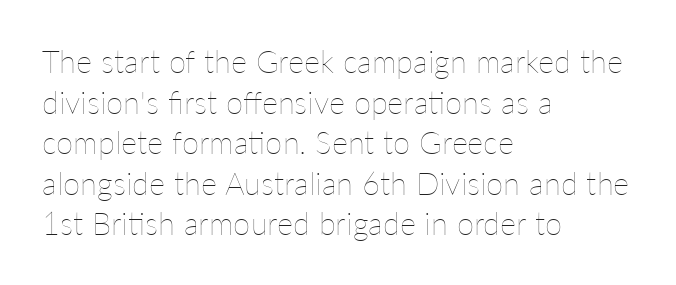
The image shows 31 px thin type, upright; set left-aligned, normal line spacing (1.31x), normal letter spacing, not underlined; low stroke contrast and a medium x-height.
